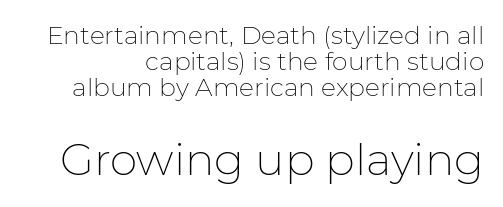
{"serif": "no", "italic": "no", "bold": "no", "weight": "thin", "width": "normal", "stroke_contrast": "low", "x_height": "medium", "monospaced": "no", "underline": "no", "align": "right", "line_spacing": "tight", "line_spacing_ratio": 1.04, "letter_spacing": "normal", "letter_spacing_em": 0.0, "larger_block": "second", "size_ratio": 1.76, "glyph_px": 44}
